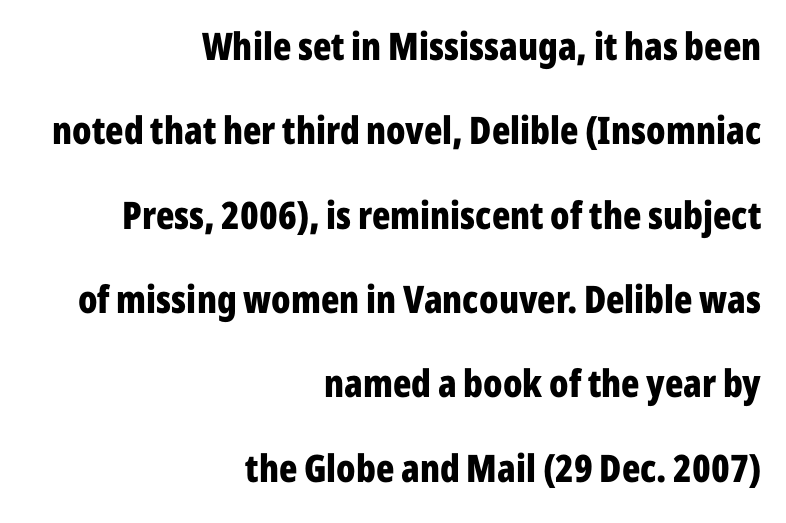
In terms of letterspacing, this is plain default setting. Underlining? Definitely not there. Each new line begins a long way beneath the previous one. Notice how the stems are strictly vertical — no italics here. How heavy is the stroke? Heavy — this is a bold. Check where the strokes stop: nothing finishes them off — pure sans.
